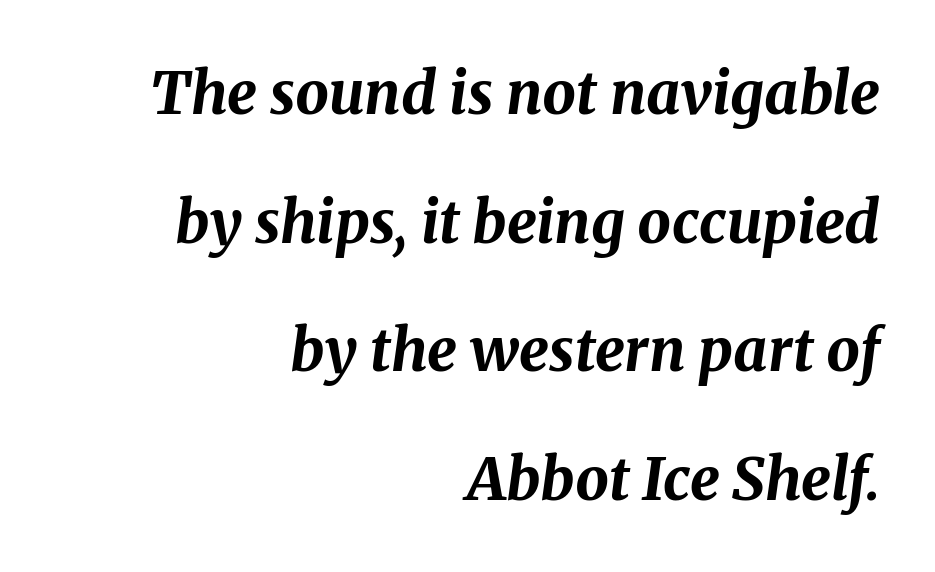
Do the characters align in a grid? No, the font is proportional. You could fit nearly another row in the gap between these rows. On the weight axis this lands at bold, roughly 700. Italic? Definitely — the glyphs are oblique.
